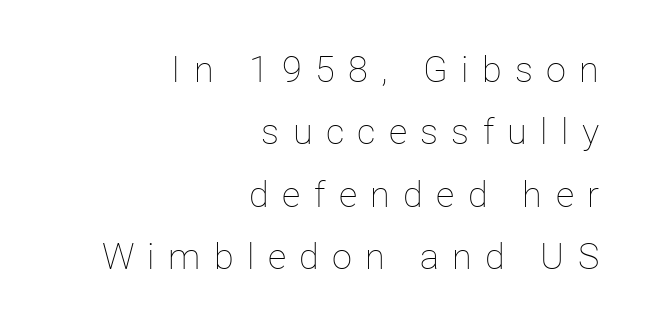
Q: Is the text bold? A: No.
Q: Is the text italic (slanted)? A: No, it is upright.
Q: Is the text underlined? A: No.
Q: How is the paragraph aligned? A: Right-aligned.
Q: Is the spacing between letters normal or unusually wide? A: Unusually wide.
Q: Width (condensed, normal, or wide)? A: Normal.
Q: Stroke contrast? A: Low.
Q: x-height? A: Medium.
Q: Monospaced? A: No.
